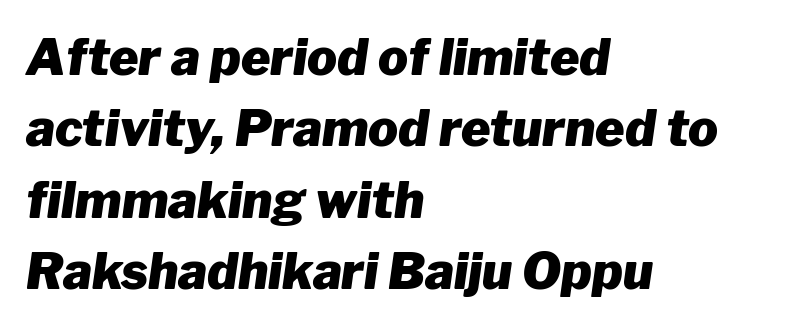
{"italic": "yes", "lean": "right", "slant_degrees": 8, "bold": "yes", "weight": "heavy", "width": "normal", "stroke_contrast": "low", "x_height": "medium", "monospaced": "no", "underline": "no", "align": "left", "line_spacing": "normal", "line_spacing_ratio": 1.43, "letter_spacing": "normal", "letter_spacing_em": 0.0, "glyph_px": 50}
